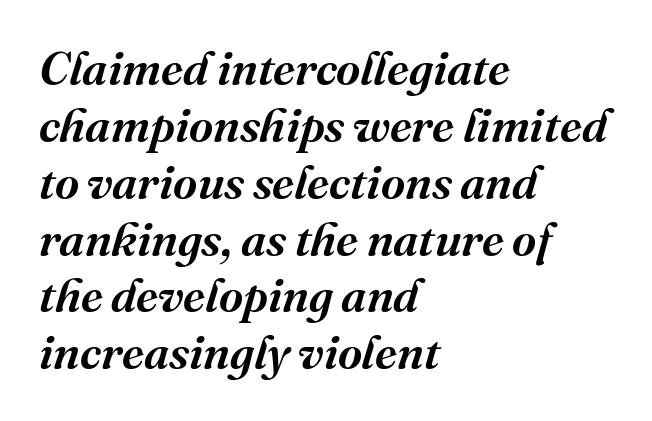
Q: Is the text italic (slanted)? A: Yes, it leans right by about 16 degrees.
Q: Is the typeface a serif or a sans-serif typeface? A: Serif.
Q: Is the text underlined? A: No.
Q: How is the paragraph aligned? A: Left-aligned.
Q: Is the spacing between letters normal or unusually wide? A: Normal.
Q: Width (condensed, normal, or wide)? A: Normal.
Q: Stroke contrast? A: Medium.
Q: x-height? A: Medium.
Q: Monospaced? A: No.
